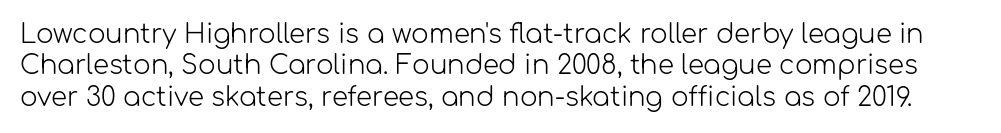
Q: Is the text bold? A: No.
Q: Is the text italic (slanted)? A: No, it is upright.
Q: Is the text underlined? A: No.
Q: Is the spacing between letters normal or unusually wide? A: Normal.
